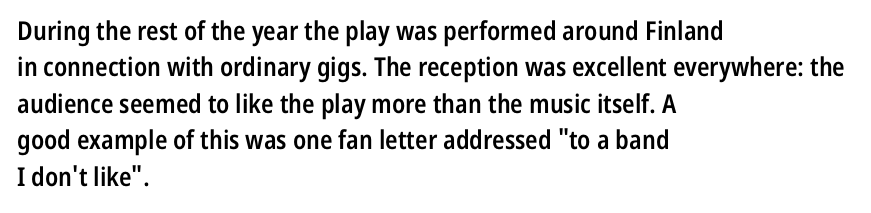
Q: Is the text bold? A: Semi-bold.
Q: Is the text italic (slanted)? A: No, it is upright.
Q: Is the text underlined? A: No.
Q: How is the paragraph aligned? A: Left-aligned.
Q: Is the spacing between letters normal or unusually wide? A: Normal.
Q: Is the spacing between lines tight, normal or loose? A: Normal.
